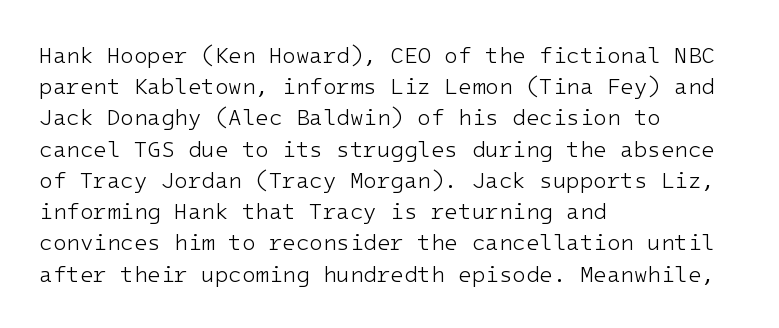
The image shows 22 px text type, upright; set left-aligned, normal line spacing (1.42x), normal letter spacing, not underlined.
